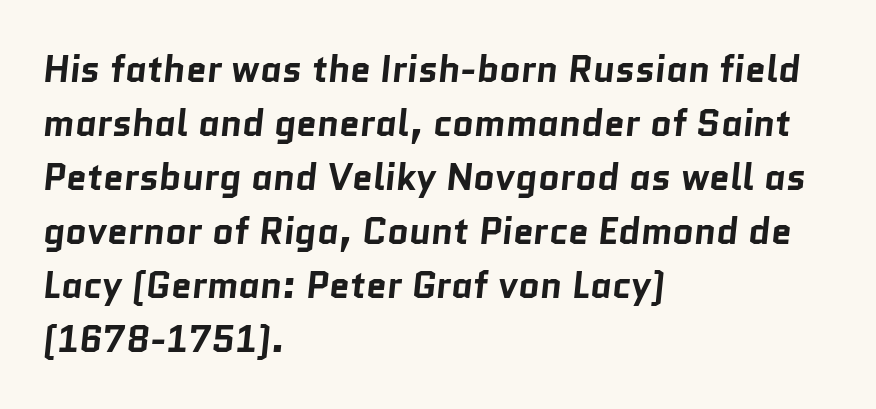
{"serif": "no", "bold": "yes", "weight": "bold", "width": "normal", "stroke_contrast": "low", "x_height": "medium", "monospaced": "no", "underline": "no", "align": "left", "line_spacing": "normal", "line_spacing_ratio": 1.46, "letter_spacing": "normal", "letter_spacing_em": 0.0, "glyph_px": 37}
